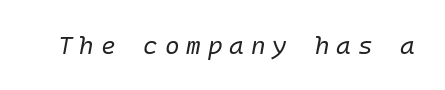
The face used here has a pronounced slope to its letters. The zone under the glyphs is completely vacant. Weight: regular or lighter. Spacing between characters has been opened up far beyond the box default.
